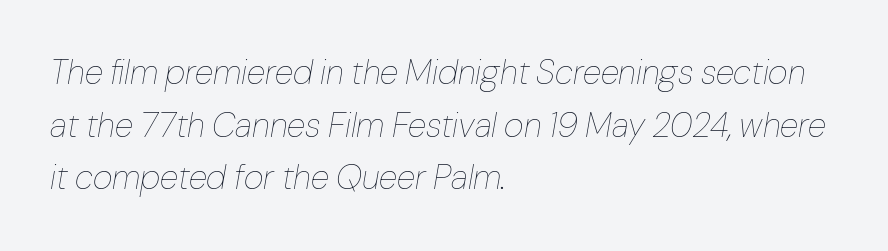
The line texture is even and compact thanks to regular tracking. The passage shown is not underscored anywhere. The rendering uses natural spacing where letterforms have individual widths. The space between consecutive lines is moderate. This sample is left-justified, so line endings fall wherever the words run out. Tall strokes in this sample are angled rather than plumb.
